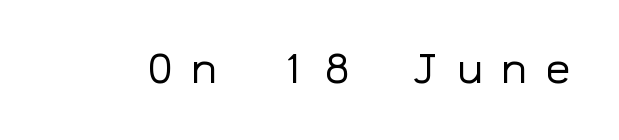
{"serif": "no", "italic": "no", "bold": "no", "weight": "regular", "width": "normal", "stroke_contrast": "low", "x_height": "medium", "monospaced": "yes", "underline": "no", "letter_spacing": "wide", "letter_spacing_em": 0.43, "glyph_px": 43}
